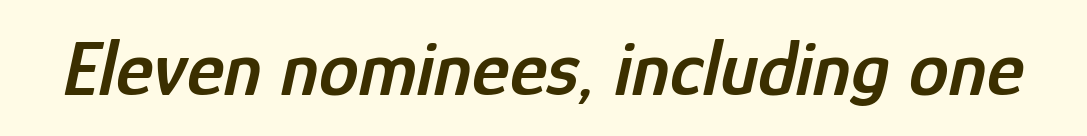
Q: Is the text bold? A: Semi-bold.
Q: Is the text italic (slanted)? A: Yes, it leans right by about 12 degrees.
Q: Is the text underlined? A: No.
Q: Is the spacing between letters normal or unusually wide? A: Normal.
Q: Width (condensed, normal, or wide)? A: Condensed.
Q: Stroke contrast? A: Low.
Q: x-height? A: Medium.
Q: Monospaced? A: No.
